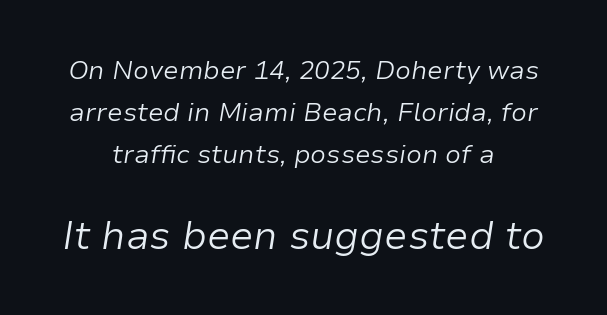
Q: Is the text bold? A: No.
Q: Is the text italic (slanted)? A: Yes, it leans right by about 9 degrees.
Q: Is the text underlined? A: No.
Q: Is the spacing between letters normal or unusually wide? A: Normal.
Q: Is the spacing between lines tight, normal or loose? A: Normal.
Q: Which block of text is set in a larger size, the first (top) or the second (bottom)? A: The second (bottom) one.
Q: Width (condensed, normal, or wide)? A: Normal.
Q: Stroke contrast? A: Low.
Q: x-height? A: Medium.
Q: Monospaced? A: No.
